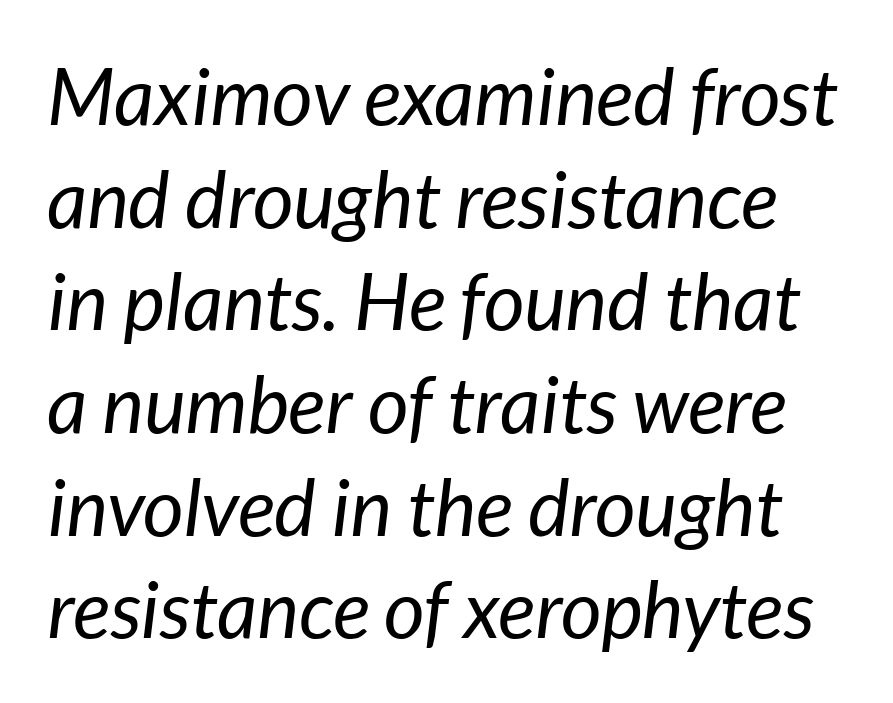
Rule under the text: the space is simply empty. Every character sits at an angle, as italics do. You could not count columns in this text — the font is proportionally spaced. Bold? No — there's no thickening of the strokes. Vertically, the passage feels balanced, rows spaced as you'd expect. The line texture is even and compact thanks to regular tracking.
